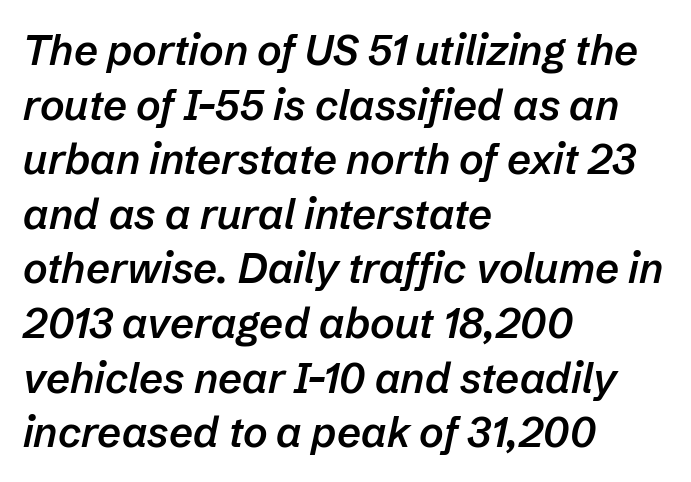
The image shows 42 px semibold type, italic (leaning right); set left-aligned, normal line spacing (1.3x), normal letter spacing, not underlined; low stroke contrast and a medium x-height.
